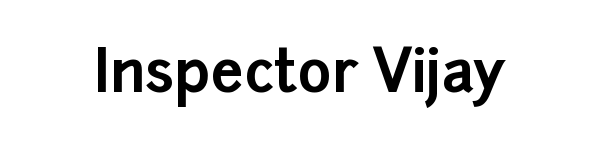
{"serif": "no", "italic": "no", "bold": "yes", "weight": "bold", "width": "normal", "stroke_contrast": "low", "x_height": "medium", "monospaced": "no", "underline": "no", "letter_spacing": "normal", "letter_spacing_em": 0.0, "glyph_px": 58}
